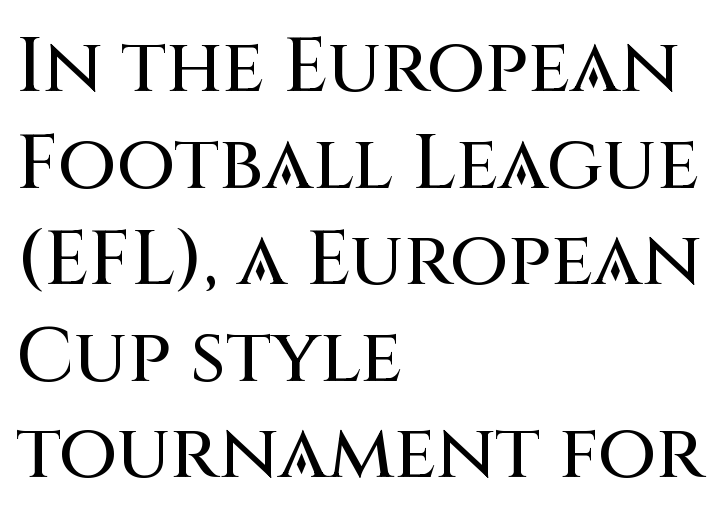
The image shows 76 px sans-serif type, upright; set left-aligned, normal line spacing (1.27x), normal letter spacing, not underlined; medium stroke contrast and a large x-height.
